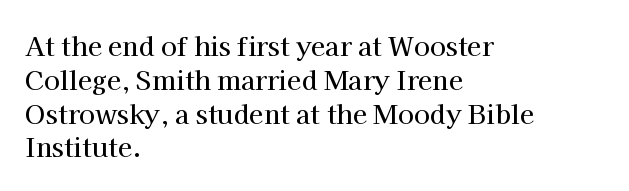
{"italic": "no", "underline": "no", "align": "left", "line_spacing": "normal", "line_spacing_ratio": 1.3, "letter_spacing": "normal", "letter_spacing_em": 0.0, "glyph_px": 26}
